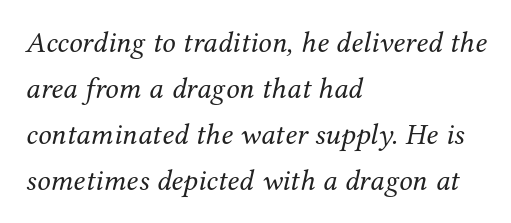
The image shows 30 px regular-weight serif type, italic (leaning right); set left-aligned, normal line spacing (1.53x), normal letter spacing, not underlined; medium stroke contrast and a medium x-height.
